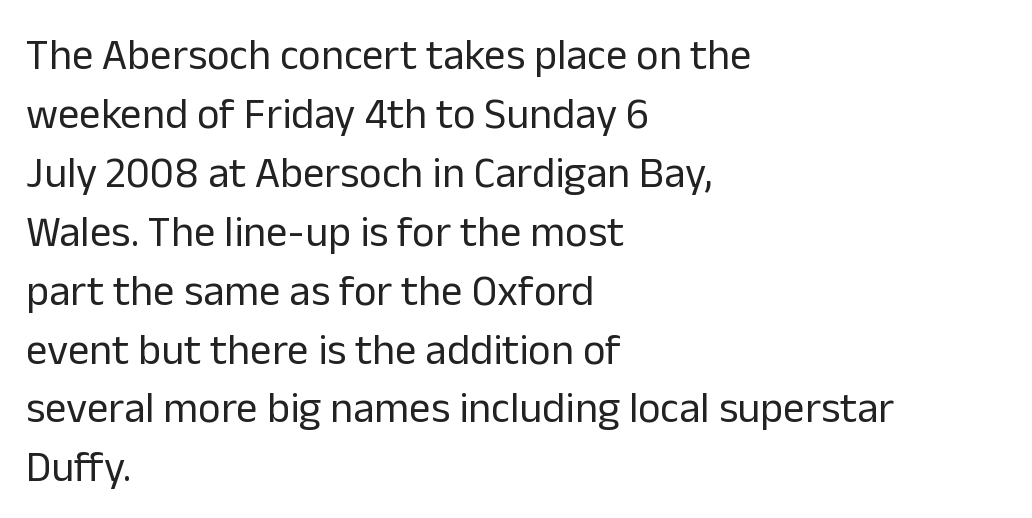
The typeface has the unassuming heft of standard copy or less. Designer's note — italics off, roman on. Is there much room between lines? A standard amount, neither cramped nor airy. No extra tracking has been applied to these lines. These lines are composed in type without serifs.
